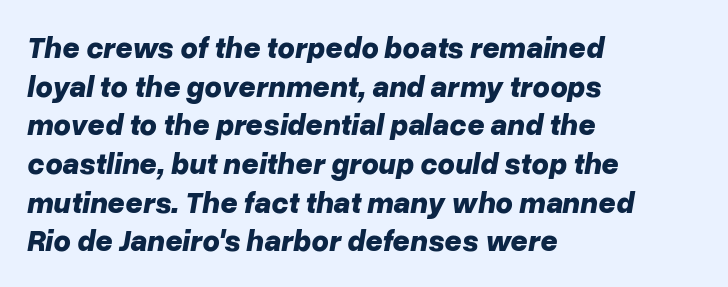
Q: Is the text bold? A: Yes.
Q: Is the text italic (slanted)? A: Yes, it leans right by about 10 degrees.
Q: Is the text underlined? A: No.
Q: How is the paragraph aligned? A: Left-aligned.
Q: Is the spacing between letters normal or unusually wide? A: Normal.
Q: Is the spacing between lines tight, normal or loose? A: Normal.
Q: Width (condensed, normal, or wide)? A: Normal.
Q: Stroke contrast? A: Low.
Q: x-height? A: Medium.
Q: Monospaced? A: No.
